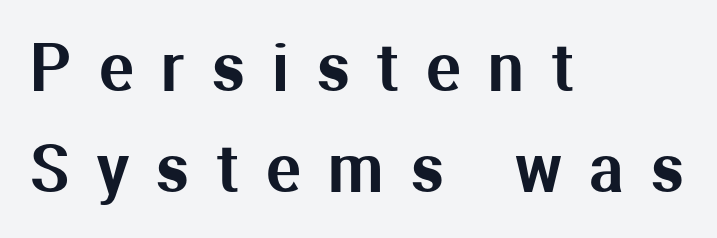
The image shows 64 px sans-serif type, upright; set left-aligned, normal line spacing (1.58x), unusually wide letter spacing (+0.43 em), not underlined; medium stroke contrast and a medium x-height.
